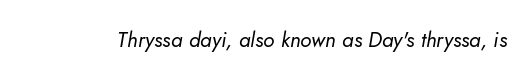
Students, note that the glyphs here touch the page at normal intervals. The typesetting does not lean heavy: it is not bold. Descender tails drop into unmarked territory.
